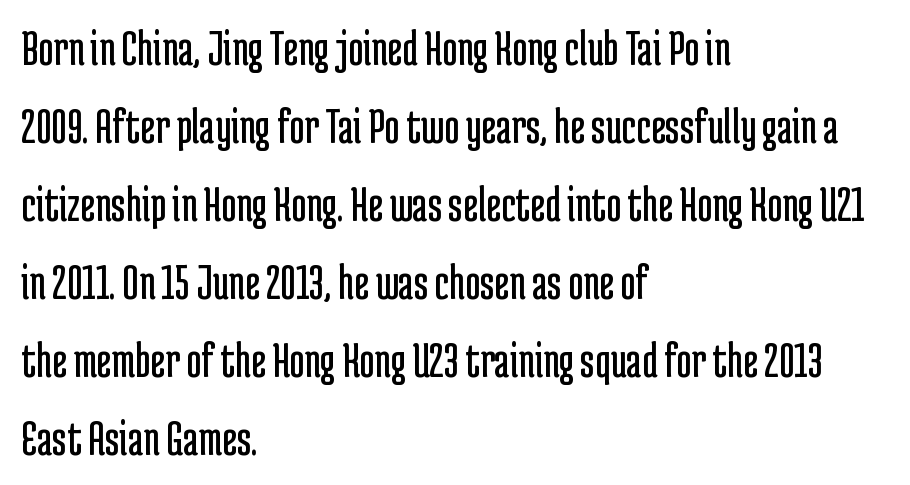
{"serif": "no", "italic": "no", "bold": "no", "weight": "regular", "width": "condensed", "stroke_contrast": "low", "x_height": "medium", "monospaced": "no", "underline": "no", "align": "left", "line_spacing": "normal", "line_spacing_ratio": 1.5, "letter_spacing": "normal", "letter_spacing_em": 0.0, "glyph_px": 52}
